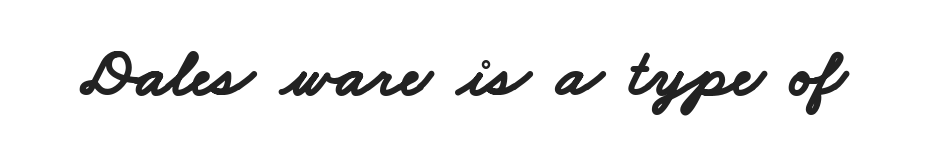
The image shows 67 px bold, wide sans-serif type; set normal letter spacing, not underlined; low stroke contrast and a small x-height.
